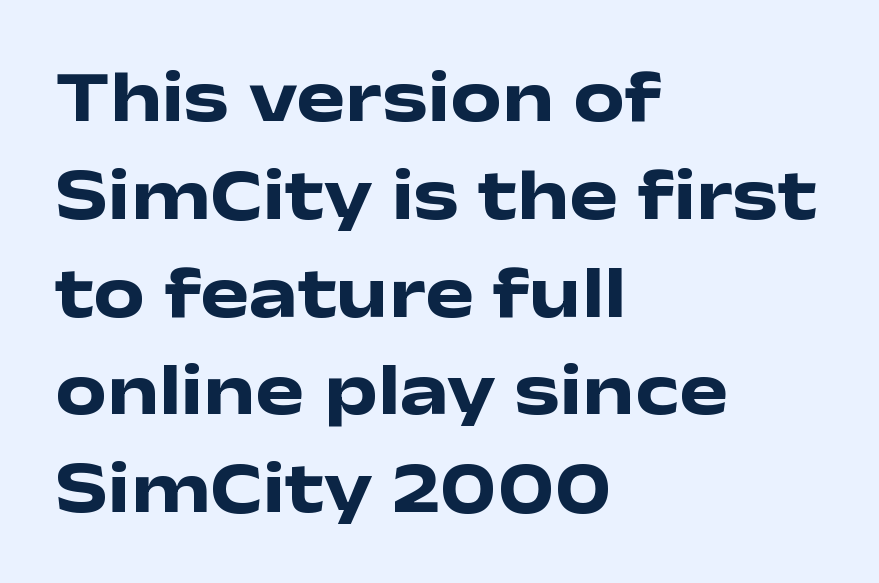
Q: Is the text bold? A: Yes.
Q: Is the text italic (slanted)? A: No, it is upright.
Q: Is the typeface a serif or a sans-serif typeface? A: Sans-serif.
Q: Is the text underlined? A: No.
Q: How is the paragraph aligned? A: Left-aligned.
Q: Is the spacing between letters normal or unusually wide? A: Normal.
Q: Is the spacing between lines tight, normal or loose? A: Normal.
Q: Width (condensed, normal, or wide)? A: Wide.
Q: Stroke contrast? A: Low.
Q: x-height? A: Medium.
Q: Monospaced? A: No.
